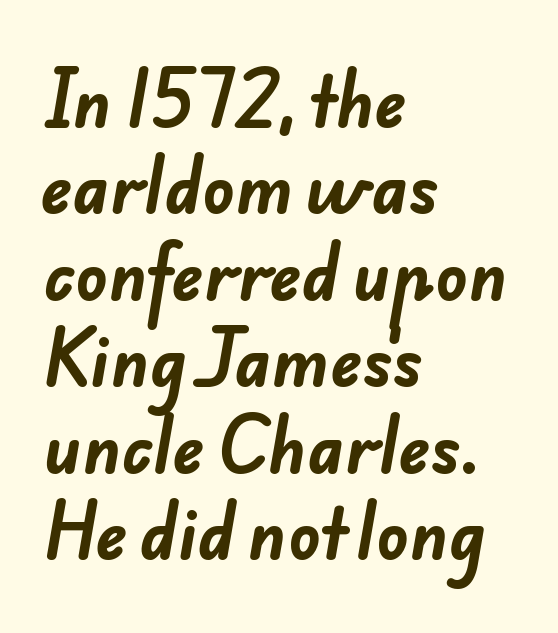
What kind of face is this? One without serifs — a sans. Notice how thick the strokes are: this is what a full bold looks like. A student would call this left alignment; a typographer would say flush left, rag right. The passage shown is typed in a proportional face where columns would drift. The rendering keeps characters at their native spacing.
